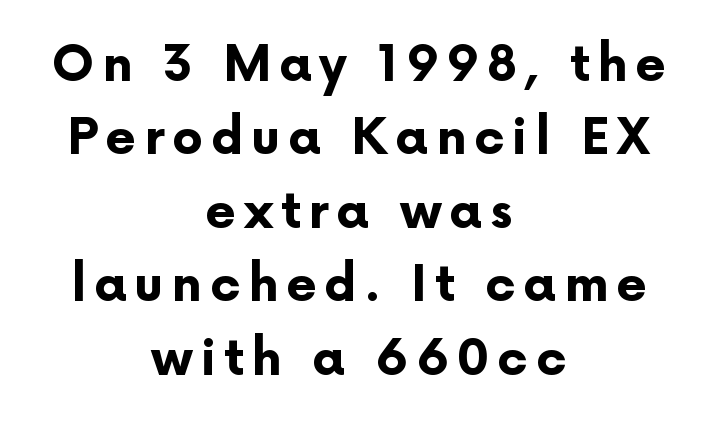
{"serif": "no", "italic": "no", "bold": "yes", "weight": "bold", "width": "normal", "stroke_contrast": "low", "x_height": "medium", "monospaced": "no", "underline": "no", "align": "center", "line_spacing": "normal", "line_spacing_ratio": 1.5, "glyph_px": 49}
